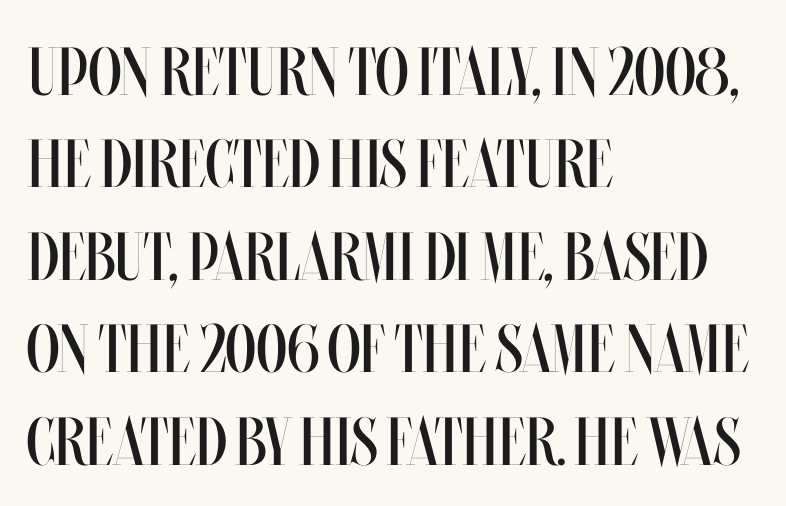
Where is the straight margin? On the left. Italic? Not at all — the glyphs are vertical. What stands out about the letter spacing? Nothing — it is the standard amount. Weight class: somewhere from thin through regular. These lines are rendered in a variable-pitch font.
